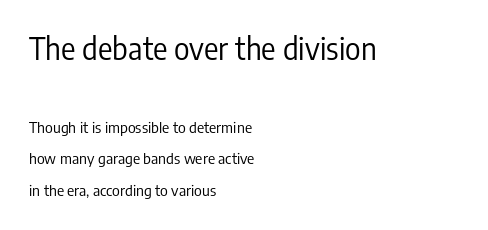
Q: Is the text bold? A: No.
Q: Is the text italic (slanted)? A: No, it is upright.
Q: Is the typeface a serif or a sans-serif typeface? A: Sans-serif.
Q: Is the text underlined? A: No.
Q: How is the paragraph aligned? A: Left-aligned.
Q: Is the spacing between letters normal or unusually wide? A: Normal.
Q: Is the spacing between lines tight, normal or loose? A: Loose.
Q: Which block of text is set in a larger size, the first (top) or the second (bottom)? A: The first (top) one.
Q: Width (condensed, normal, or wide)? A: Condensed.
Q: Stroke contrast? A: Low.
Q: x-height? A: Medium.
Q: Monospaced? A: No.
